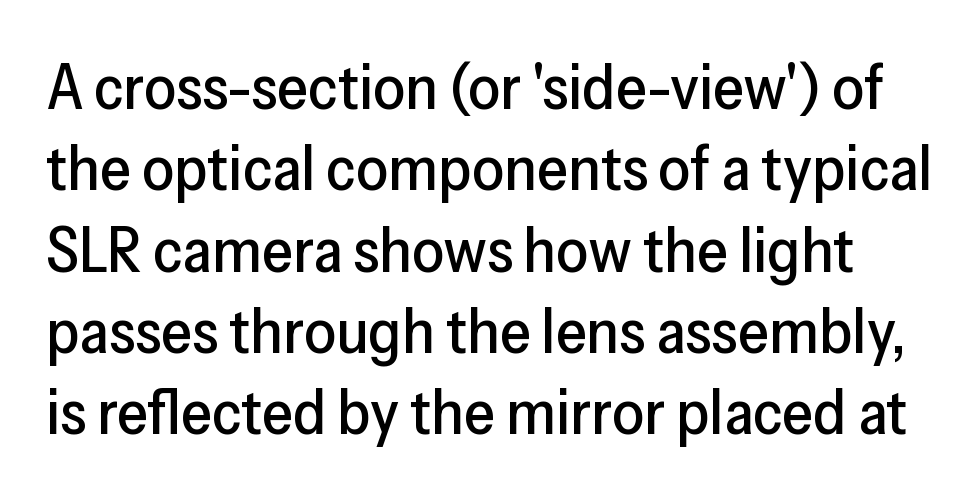
{"serif": "no", "italic": "no", "width": "normal", "stroke_contrast": "low", "x_height": "medium", "monospaced": "no", "underline": "no", "line_spacing": "normal", "line_spacing_ratio": 1.29, "letter_spacing": "normal", "letter_spacing_em": 0.0, "glyph_px": 63}
